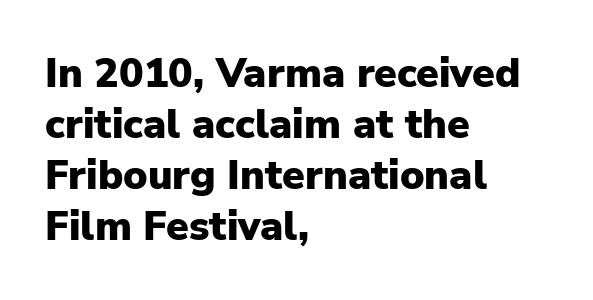
Q: Is the text bold? A: Yes.
Q: Is the text italic (slanted)? A: No, it is upright.
Q: Is the typeface a serif or a sans-serif typeface? A: Sans-serif.
Q: Is the text underlined? A: No.
Q: How is the paragraph aligned? A: Left-aligned.
Q: Is the spacing between letters normal or unusually wide? A: Normal.
Q: Width (condensed, normal, or wide)? A: Normal.
Q: Stroke contrast? A: Low.
Q: x-height? A: Medium.
Q: Monospaced? A: No.
